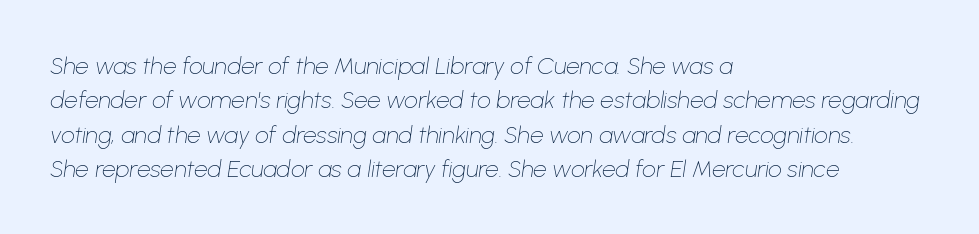
The image shows 24 px text type, italic (leaning right); set left-aligned, normal line spacing (1.43x), normal letter spacing, not underlined.
